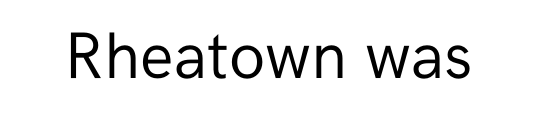
Q: Is the text bold? A: No.
Q: Is the text italic (slanted)? A: No, it is upright.
Q: Is the typeface a serif or a sans-serif typeface? A: Sans-serif.
Q: Is the text underlined? A: No.
Q: Is the spacing between letters normal or unusually wide? A: Normal.
Q: Width (condensed, normal, or wide)? A: Normal.
Q: Stroke contrast? A: Low.
Q: x-height? A: Medium.
Q: Monospaced? A: No.
